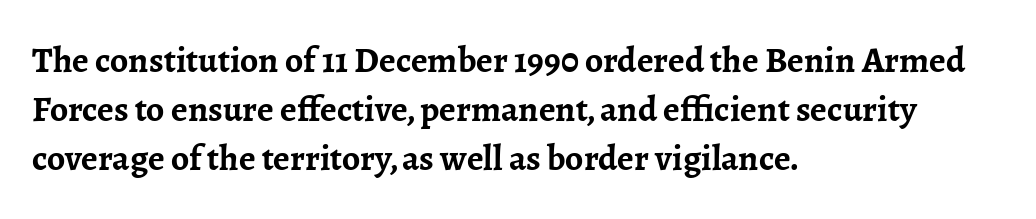
The image shows 36 px semibold serif type, upright; set left-aligned, normal line spacing (1.36x), normal letter spacing, not underlined; low stroke contrast and a medium x-height.
